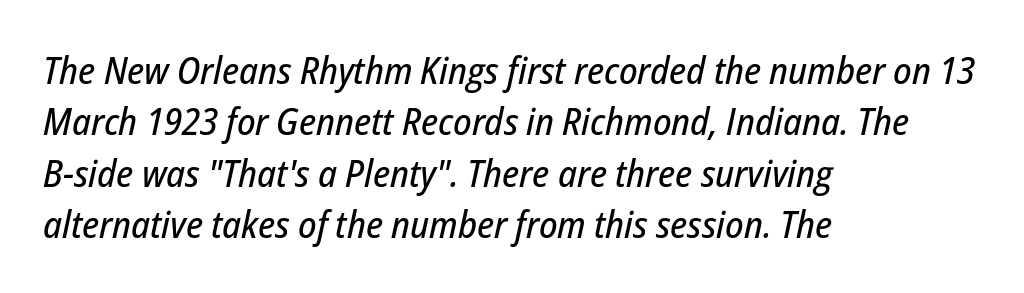
Q: Is the text italic (slanted)? A: Yes, it leans right by about 12 degrees.
Q: Is the text underlined? A: No.
Q: How is the paragraph aligned? A: Left-aligned.
Q: Is the spacing between letters normal or unusually wide? A: Normal.
Q: Is the spacing between lines tight, normal or loose? A: Normal.
Q: Width (condensed, normal, or wide)? A: Condensed.
Q: Stroke contrast? A: Low.
Q: x-height? A: Medium.
Q: Monospaced? A: No.
